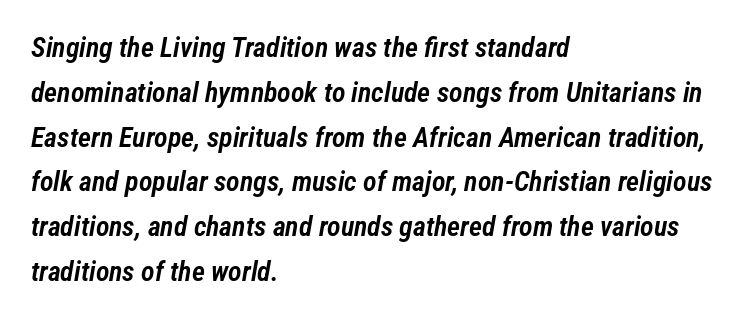
Q: Is the text bold? A: Semi-bold.
Q: Is the text italic (slanted)? A: Yes, it leans right by about 12 degrees.
Q: Is the text underlined? A: No.
Q: How is the paragraph aligned? A: Left-aligned.
Q: Is the spacing between letters normal or unusually wide? A: Normal.
Q: Is the spacing between lines tight, normal or loose? A: Normal.
Q: Width (condensed, normal, or wide)? A: Condensed.
Q: Stroke contrast? A: Low.
Q: x-height? A: Medium.
Q: Monospaced? A: No.
